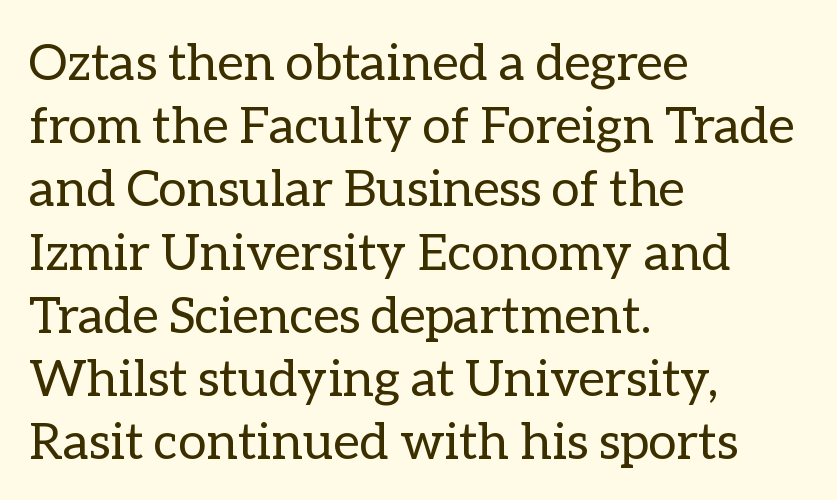
Spacing verdict: proportional, widths tailored to each character. Do the letters lean? They stand straight. Inter-character spacing is left at the font's built-in metrics. The baseline area is clear. Weight class: somewhere from thin through regular. These lines are set flush left with a ragged right edge.
